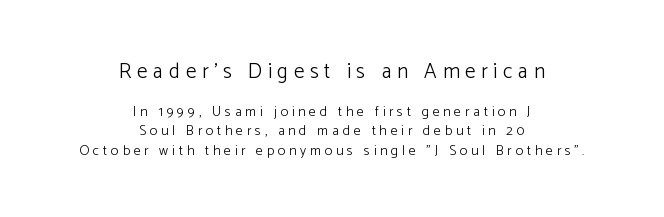
The image shows 21 px text type, upright; set centered, normal line spacing (1.39x), unusually wide letter spacing (+0.27 em), not underlined; the first (top) block is 1.5x larger.
